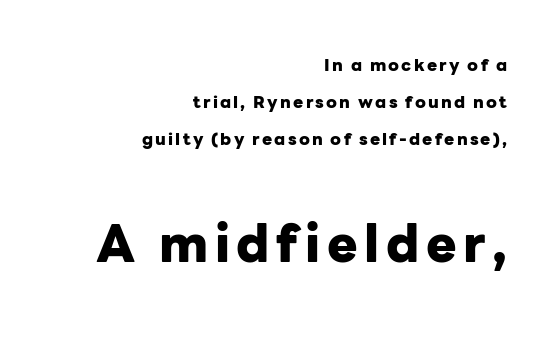
Q: Is the text bold? A: Yes.
Q: Is the text italic (slanted)? A: No, it is upright.
Q: Is the typeface a serif or a sans-serif typeface? A: Sans-serif.
Q: Is the text underlined? A: No.
Q: How is the paragraph aligned? A: Right-aligned.
Q: Is the spacing between lines tight, normal or loose? A: Loose.
Q: Which block of text is set in a larger size, the first (top) or the second (bottom)? A: The second (bottom) one.
Q: Width (condensed, normal, or wide)? A: Normal.
Q: Stroke contrast? A: Low.
Q: x-height? A: Medium.
Q: Monospaced? A: No.
